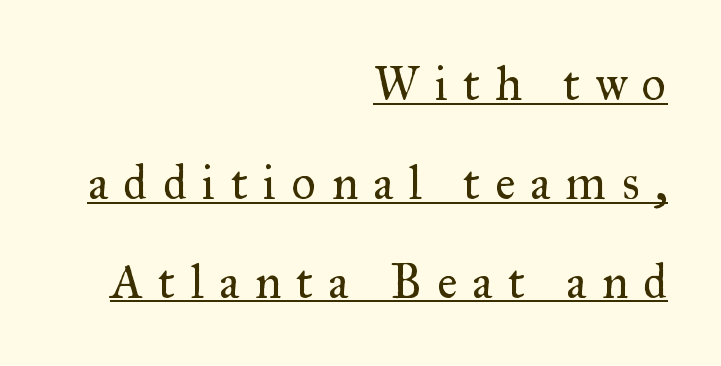
{"serif": "yes", "italic": "no", "bold": "no", "weight": "regular", "width": "normal", "stroke_contrast": "medium", "x_height": "small", "monospaced": "no", "underline": "yes", "align": "right", "line_spacing": "loose", "line_spacing_ratio": 2.06, "letter_spacing": "wide", "letter_spacing_em": 0.32, "glyph_px": 48}
